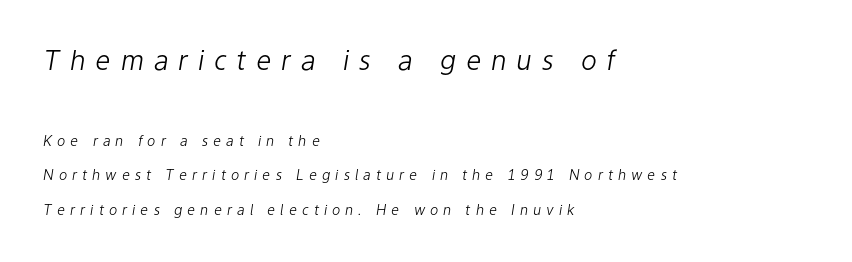
Q: Is the text bold? A: No.
Q: Is the text italic (slanted)? A: Yes, it leans right by about 9 degrees.
Q: Is the text underlined? A: No.
Q: How is the paragraph aligned? A: Left-aligned.
Q: Is the spacing between letters normal or unusually wide? A: Unusually wide.
Q: Is the spacing between lines tight, normal or loose? A: Loose.
Q: Which block of text is set in a larger size, the first (top) or the second (bottom)? A: The first (top) one.
